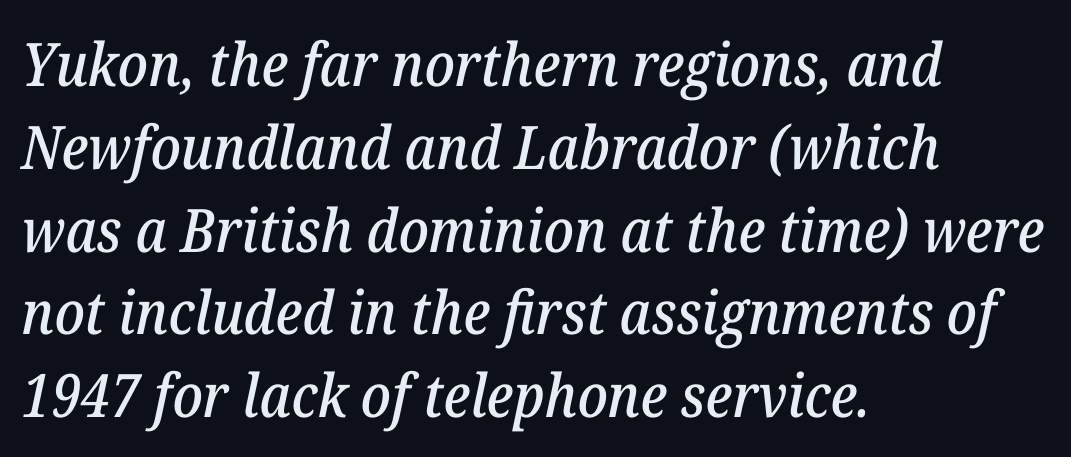
Q: Is the text italic (slanted)? A: Yes, it leans right by about 12 degrees.
Q: Is the typeface a serif or a sans-serif typeface? A: Serif.
Q: Is the text underlined? A: No.
Q: How is the paragraph aligned? A: Left-aligned.
Q: Is the spacing between letters normal or unusually wide? A: Normal.
Q: Is the spacing between lines tight, normal or loose? A: Normal.
Q: Width (condensed, normal, or wide)? A: Normal.
Q: Stroke contrast? A: Low.
Q: x-height? A: Medium.
Q: Monospaced? A: No.
